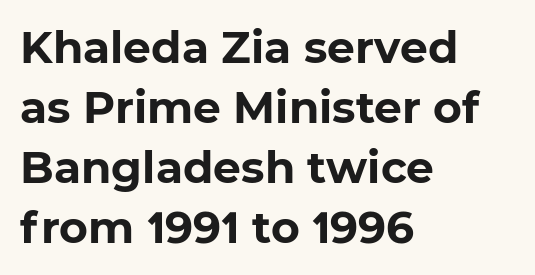
The rendering anchors every line to the left-hand side. What weight is shown? A full bold with thick strokes. Note the varied advance widths — an 'i' is clearly narrower than an 'm'. Words float on clear page, feet unadorned. This is sans-serif lettering, the kind often seen on screens and signage. There is no visible air inserted between adjacent glyphs.
